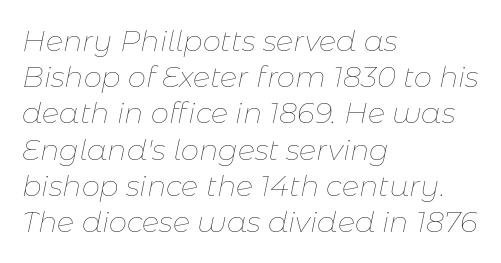
{"italic": "yes", "lean": "right", "slant_degrees": 11, "bold": "no", "weight": "thin", "width": "normal", "stroke_contrast": "low", "x_height": "medium", "monospaced": "no", "underline": "no", "align": "left", "line_spacing": "normal", "line_spacing_ratio": 1.25, "letter_spacing": "normal", "letter_spacing_em": 0.0, "glyph_px": 29}
